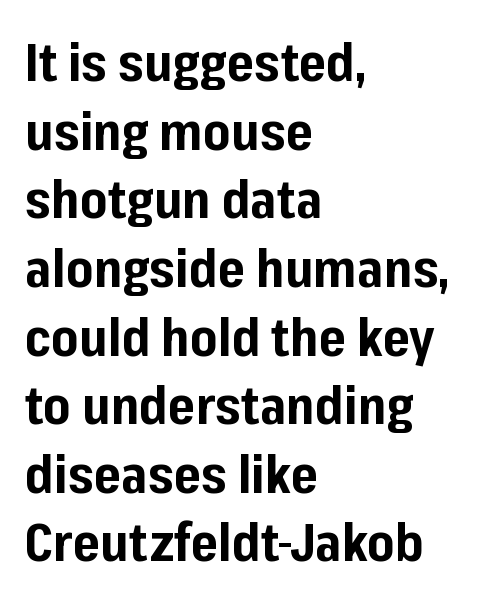
{"serif": "no", "italic": "no", "bold": "yes", "weight": "bold", "width": "normal", "stroke_contrast": "low", "x_height": "medium", "monospaced": "no", "underline": "no", "align": "left", "line_spacing": "normal", "line_spacing_ratio": 1.32, "letter_spacing": "normal", "letter_spacing_em": 0.0, "glyph_px": 52}
